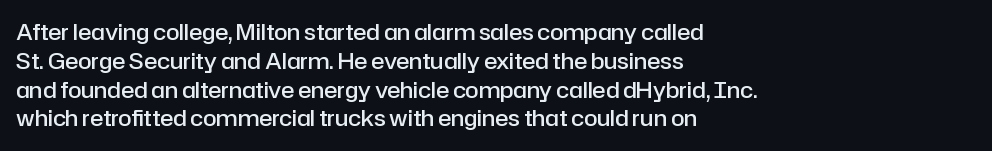
{"italic": "no", "bold": "semi", "underline": "no", "align": "left", "line_spacing": "normal", "line_spacing_ratio": 1.31, "letter_spacing": "normal", "letter_spacing_em": 0.0, "glyph_px": 22}
